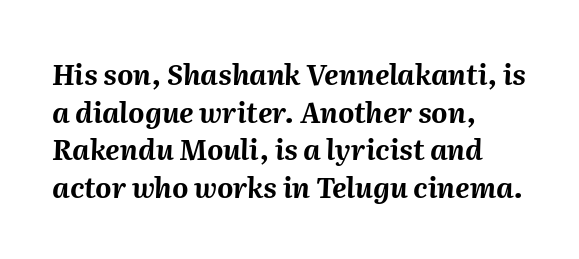
{"italic": "yes", "lean": "right", "slant_degrees": 2, "bold": "yes", "weight": "bold", "width": "normal", "stroke_contrast": "medium", "x_height": "medium", "monospaced": "no", "underline": "no", "align": "left", "line_spacing": "normal", "line_spacing_ratio": 1.34, "letter_spacing": "normal", "letter_spacing_em": 0.0, "glyph_px": 28}
